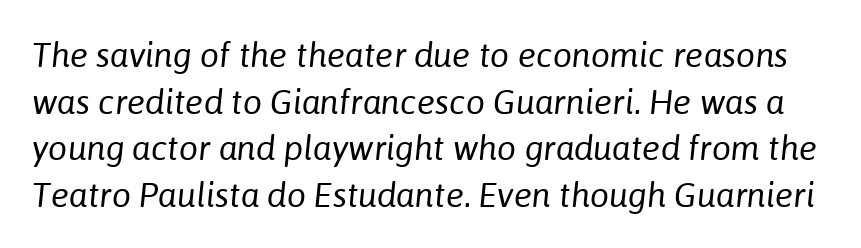
Q: Is the text bold? A: No.
Q: Is the text italic (slanted)? A: Yes, it leans right by about 6 degrees.
Q: Is the text underlined? A: No.
Q: Is the spacing between letters normal or unusually wide? A: Normal.
Q: Is the spacing between lines tight, normal or loose? A: Normal.
Q: Width (condensed, normal, or wide)? A: Normal.
Q: Stroke contrast? A: Low.
Q: x-height? A: Medium.
Q: Monospaced? A: No.
